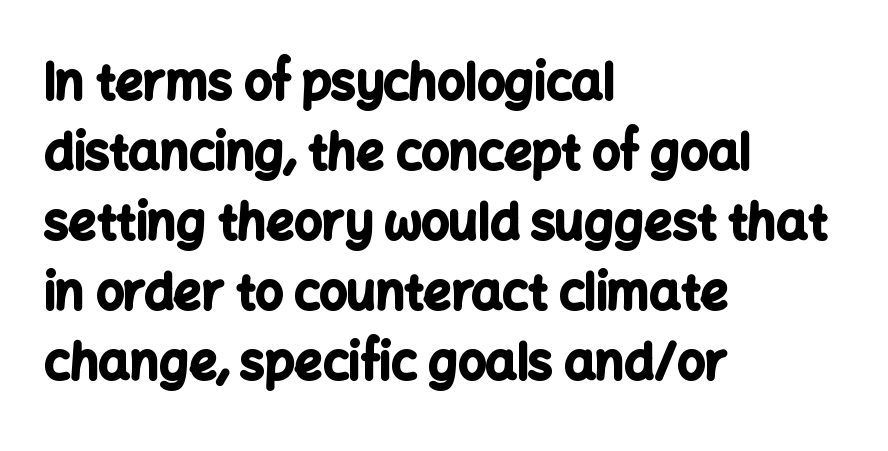
{"serif": "no", "italic": "no", "bold": "yes", "weight": "bold", "width": "normal", "stroke_contrast": "low", "x_height": "medium", "monospaced": "no", "underline": "no", "align": "left", "line_spacing": "normal", "line_spacing_ratio": 1.43, "letter_spacing": "normal", "letter_spacing_em": 0.0, "glyph_px": 49}
